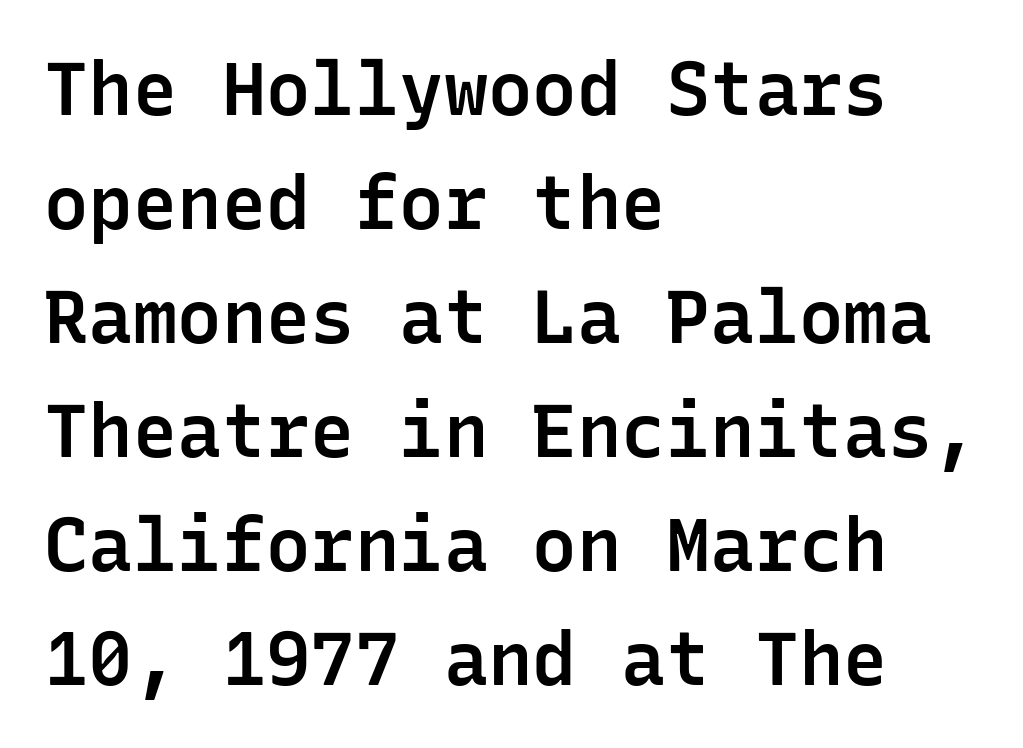
{"serif": "no", "italic": "no", "bold": "semi", "weight": "semibold", "width": "normal", "stroke_contrast": "low", "x_height": "medium", "monospaced": "yes", "underline": "no", "align": "left", "line_spacing": "normal", "line_spacing_ratio": 1.54, "letter_spacing": "normal", "letter_spacing_em": 0.0, "glyph_px": 74}
